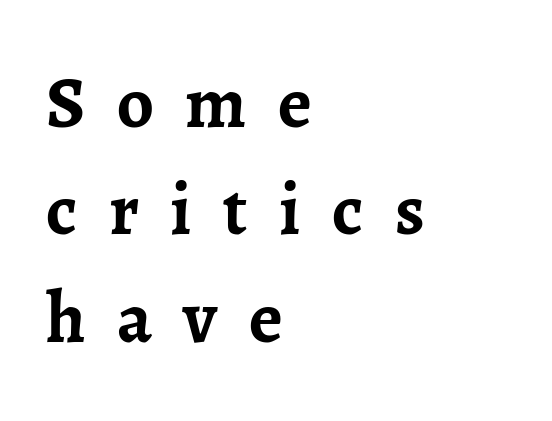
The letters are bold, with thick, heavy strokes. The rendering uses natural spacing where letterforms have individual widths. The face used here is rendered with a markedly widened letterfit. A normal amount of white space separates one row of letters from the next. The type family on display is of the serif kind.
